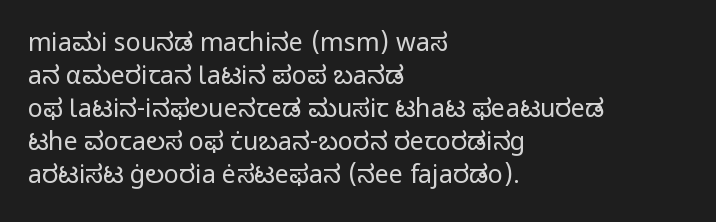
{"italic": "no", "bold": "no", "underline": "no", "align": "left", "line_spacing": "normal", "line_spacing_ratio": 1.32, "letter_spacing": "normal", "letter_spacing_em": 0.0, "glyph_px": 25}
